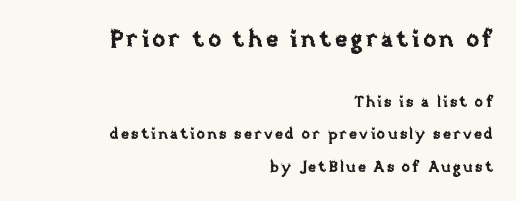
The compositor pushed each line to the right boundary. This sample uses an upright cut, with every glyph sitting square on the baseline. The rendering uses a large line-height, opening up the rows. Rule under the text: the space is simply empty. The initial chunk of copy outweighs the following chunk in type size.
